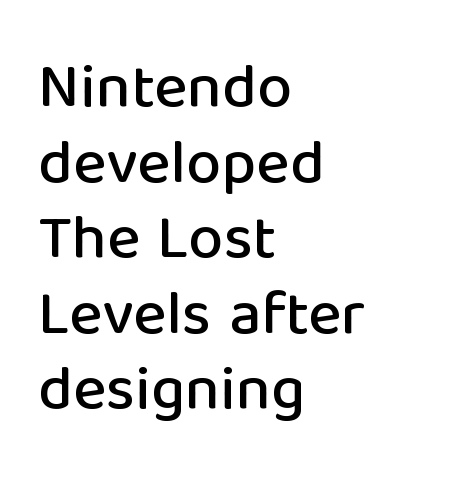
{"serif": "no", "italic": "no", "width": "normal", "stroke_contrast": "low", "x_height": "medium", "monospaced": "no", "underline": "no", "align": "left", "line_spacing_ratio": 1.2, "letter_spacing": "normal", "letter_spacing_em": 0.0, "glyph_px": 63}
